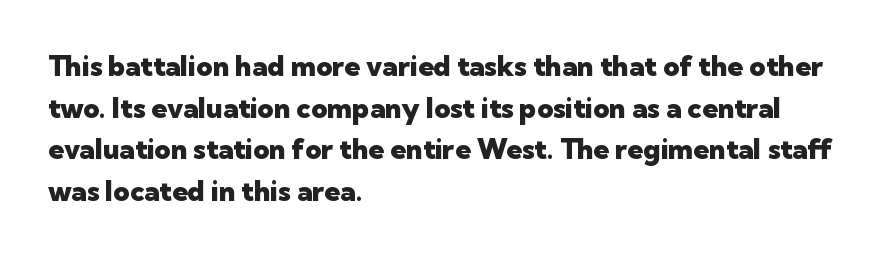
{"serif": "no", "italic": "no", "bold": "yes", "weight": "heavy", "width": "normal", "stroke_contrast": "low", "x_height": "medium", "monospaced": "no", "underline": "no", "align": "left", "line_spacing": "normal", "line_spacing_ratio": 1.49, "letter_spacing": "normal", "letter_spacing_em": 0.0, "glyph_px": 28}
